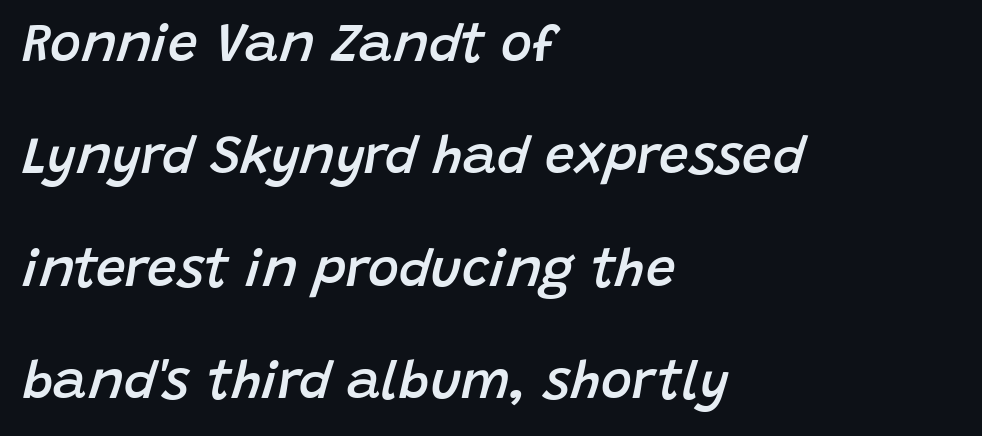
Q: Is the text bold? A: Semi-bold.
Q: Is the text italic (slanted)? A: Yes, it leans right by about 15 degrees.
Q: Is the text underlined? A: No.
Q: How is the paragraph aligned? A: Left-aligned.
Q: Is the spacing between letters normal or unusually wide? A: Normal.
Q: Is the spacing between lines tight, normal or loose? A: Loose.
Q: Width (condensed, normal, or wide)? A: Normal.
Q: Stroke contrast? A: Low.
Q: x-height? A: Large.
Q: Monospaced? A: No.
